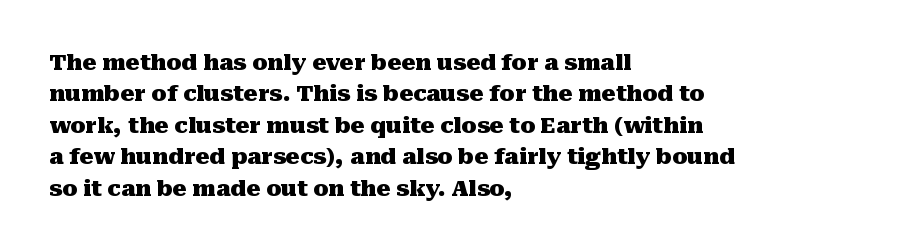
The image shows 22 px bold type, upright; set left-aligned, normal line spacing (1.43x), normal letter spacing, not underlined.
